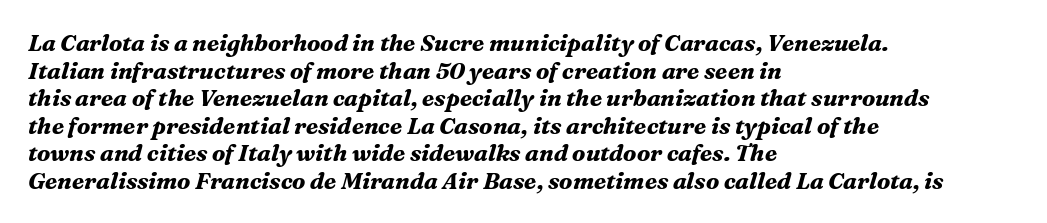
Q: Is the text bold? A: Yes.
Q: Is the text italic (slanted)? A: Yes, it leans right by about 16 degrees.
Q: Is the text underlined? A: No.
Q: How is the paragraph aligned? A: Left-aligned.
Q: Is the spacing between letters normal or unusually wide? A: Normal.
